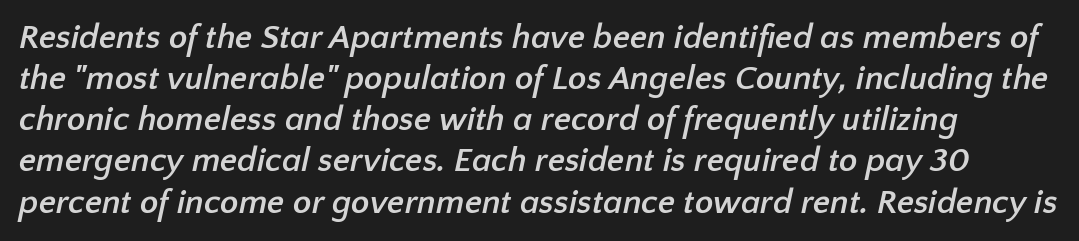
The image shows 34 px semibold sans-serif type; set line spacing 1.21x, normal letter spacing, not underlined; low stroke contrast and a medium x-height.
